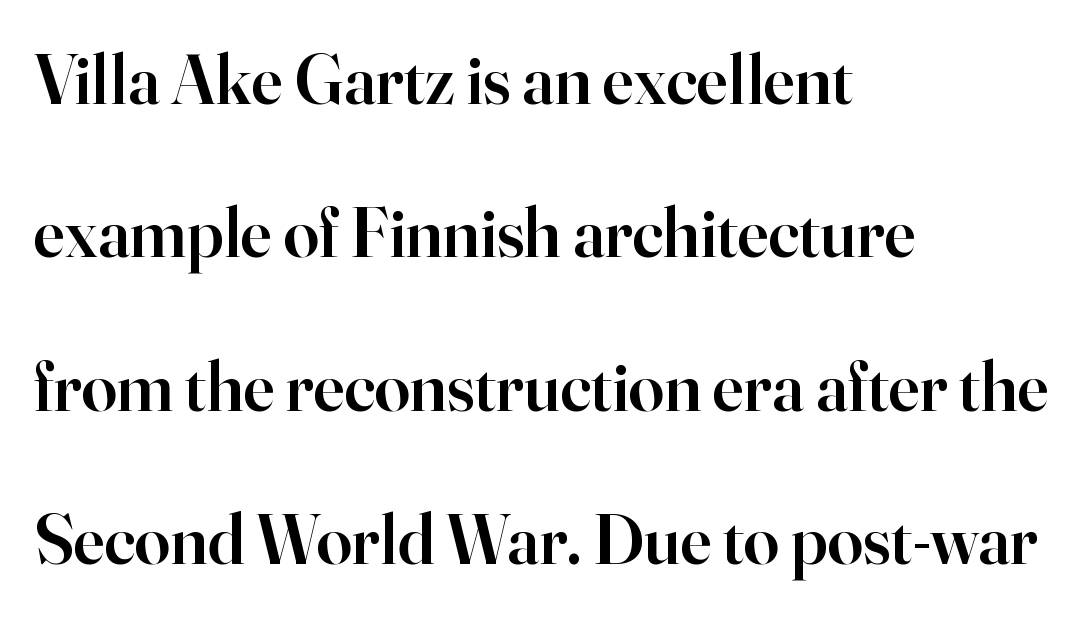
Q: Is the text bold? A: Semi-bold.
Q: Is the text italic (slanted)? A: No, it is upright.
Q: Is the typeface a serif or a sans-serif typeface? A: Serif.
Q: Is the text underlined? A: No.
Q: How is the paragraph aligned? A: Left-aligned.
Q: Is the spacing between letters normal or unusually wide? A: Normal.
Q: Is the spacing between lines tight, normal or loose? A: Loose.
Q: Width (condensed, normal, or wide)? A: Normal.
Q: Stroke contrast? A: High.
Q: x-height? A: Small.
Q: Monospaced? A: No.
